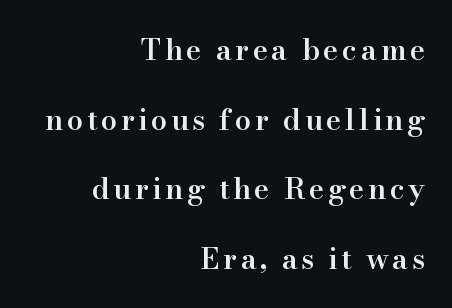
Character widths vary here, with narrow letters taking less room than wide ones. Each row of text sits above clean, open space. Compared with an ordinary text face, these strokes are moderately heavier — a semibold. The ragged edge is on the left, which tells us the setting is flush right.
